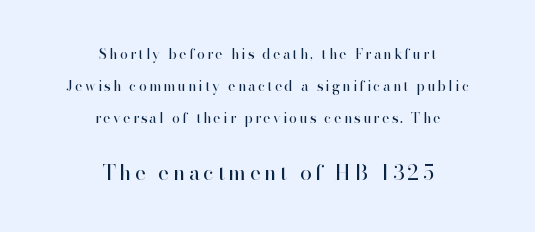
The image shows 21 px text type, upright; set centered, loose line spacing (2.29x), not underlined; the second (bottom) block is 1.5x larger.
